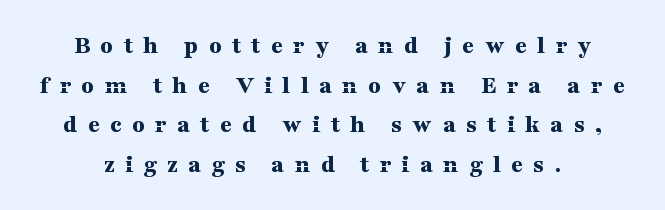
Q: Is the text bold? A: Yes.
Q: Is the text italic (slanted)? A: No, it is upright.
Q: Is the text underlined? A: No.
Q: Is the spacing between letters normal or unusually wide? A: Unusually wide.
Q: Is the spacing between lines tight, normal or loose? A: Normal.
